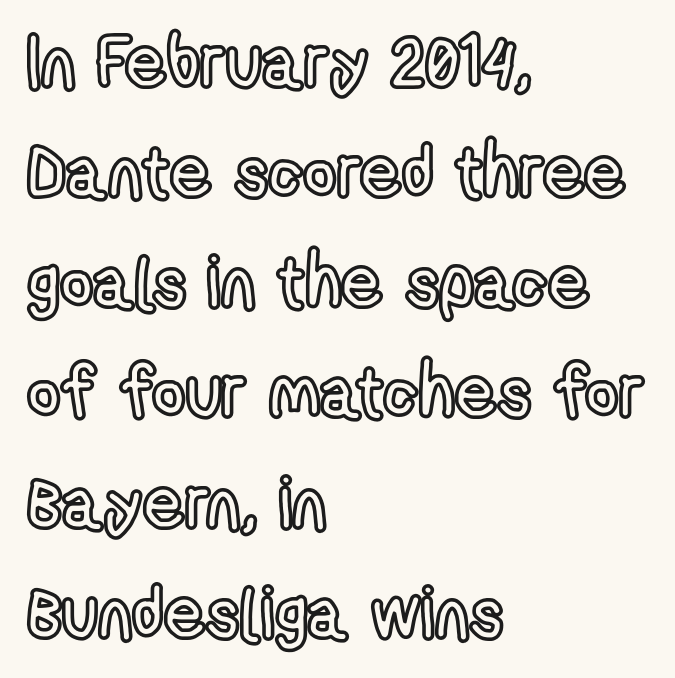
This sample has the flowing, uneven cadence of proportional lettering. Unlike italic type, these characters show no tilt at all. The rendering keeps characters at their native spacing. In CSS terms this would be text-align: left. The string is rendered with underlining switched off. In terms of leading, this rendering sits right in the middle.
